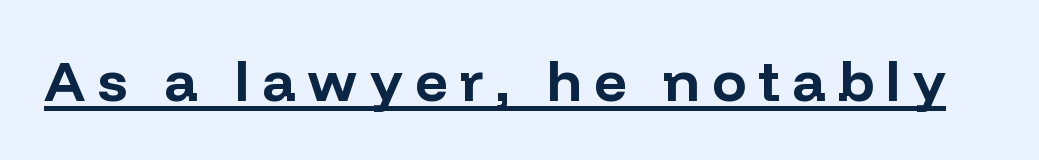
The image shows 57 px bold sans-serif type, upright; set unusually wide letter spacing (+0.21 em), underlined; low stroke contrast and a medium x-height.
